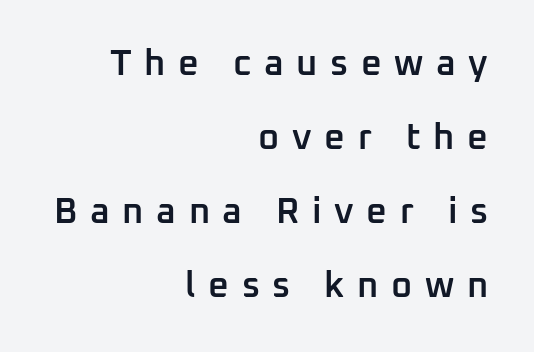
Q: Is the text bold? A: Semi-bold.
Q: Is the text italic (slanted)? A: No, it is upright.
Q: Is the typeface a serif or a sans-serif typeface? A: Sans-serif.
Q: Is the text underlined? A: No.
Q: How is the paragraph aligned? A: Right-aligned.
Q: Is the spacing between letters normal or unusually wide? A: Unusually wide.
Q: Is the spacing between lines tight, normal or loose? A: Loose.
Q: Width (condensed, normal, or wide)? A: Normal.
Q: Stroke contrast? A: Low.
Q: x-height? A: Medium.
Q: Monospaced? A: No.
